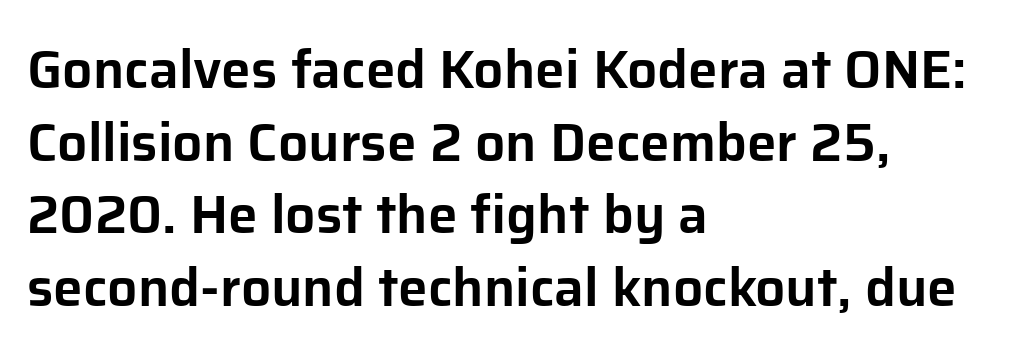
A typesetter would call this proportional, since set widths differ per character. Anything drawn beneath the words? Only blank space. Classification — sans serif. Caption: standard tracking, unaltered. Vertical spacing — default. Short and long lines alike share a common starting point at left.
